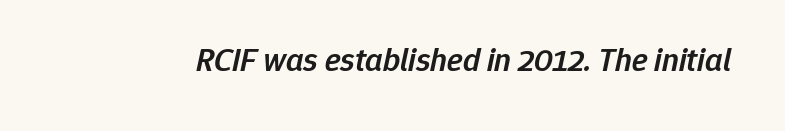
The lettering tilts uniformly, giving the passage an italic look. I'd describe the lettering as semibold — firm but not a full bold. Anything drawn beneath the words? Only blank space. Observe the ordinary spacing: letters are neighbours, not strangers. Looks like regular typesetting: each glyph gets only the width it needs.
